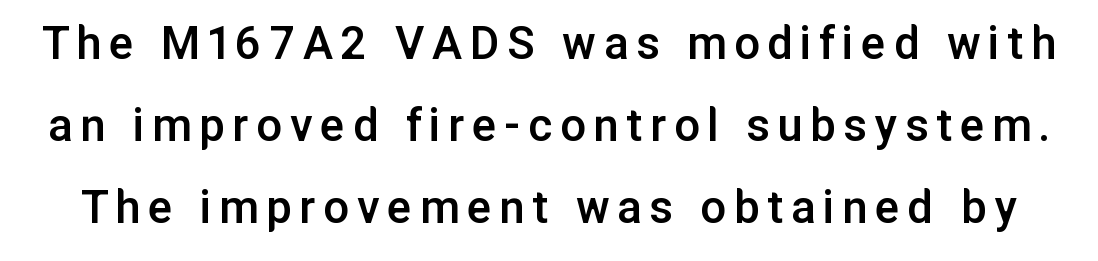
The image shows 51 px semibold sans-serif type, upright; set normal line spacing (1.61x), not underlined; low stroke contrast and a medium x-height.
